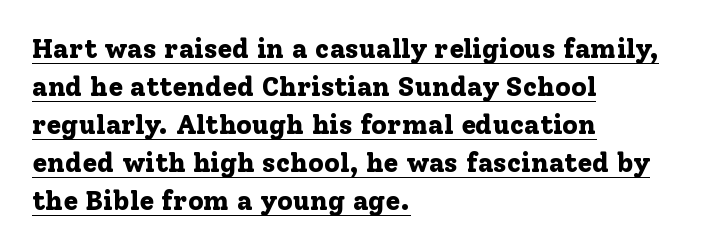
{"italic": "no", "bold": "yes", "underline": "yes", "align": "left", "line_spacing": "normal", "line_spacing_ratio": 1.41, "letter_spacing": "normal", "letter_spacing_em": 0.0, "glyph_px": 27}
